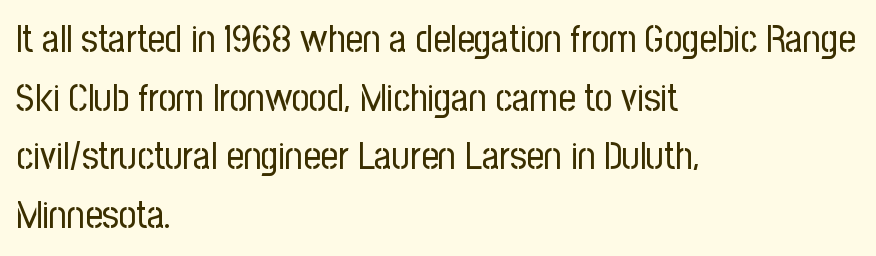
You can tell it's not italic because the verticals are truly vertical. Each row of text sits above clean, open space. The letterforms sit at book weight or below. Notice how descenders clear the ascenders below comfortably — that's standard leading. The glyphs in this specimen are sans serif.
